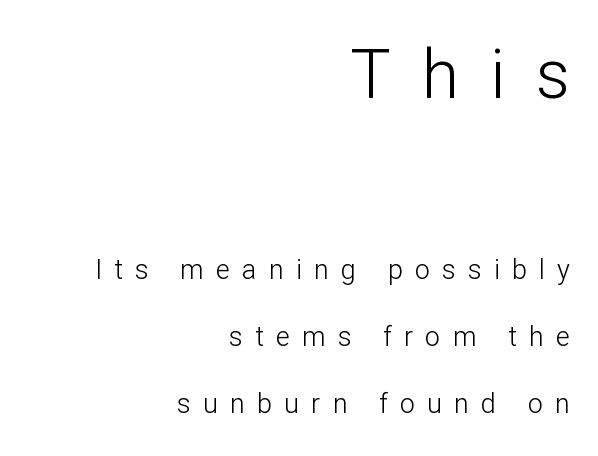
The image shows 68 px light sans-serif type, upright; set right-aligned, loose line spacing (2.48x), unusually wide letter spacing (+0.45 em), not underlined; the first (top) block is 2.52x larger; low stroke contrast and a medium x-height.
